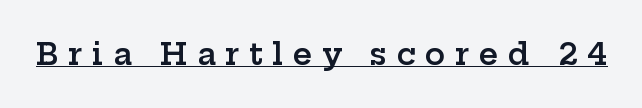
{"serif": "yes", "italic": "no", "bold": "semi", "weight": "semibold", "width": "wide", "stroke_contrast": "low", "x_height": "medium", "monospaced": "no", "underline": "yes", "letter_spacing": "wide", "letter_spacing_em": 0.32, "glyph_px": 30}
